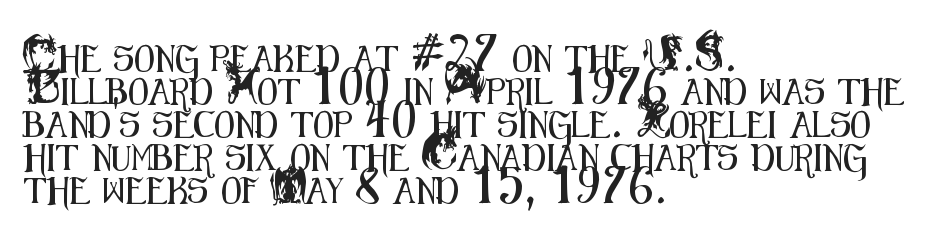
{"italic": "no", "underline": "no", "align": "left", "line_spacing": "normal", "line_spacing_ratio": 1.27, "letter_spacing": "normal", "letter_spacing_em": 0.0, "glyph_px": 26}
